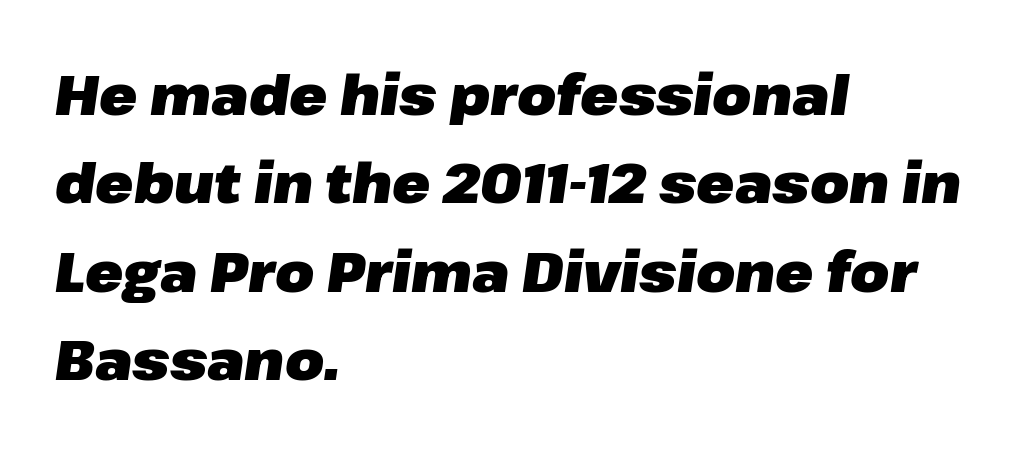
The image shows 56 px heavy type, italic (leaning right); set left-aligned, normal line spacing (1.58x), normal letter spacing, not underlined; low stroke contrast and a medium x-height.
